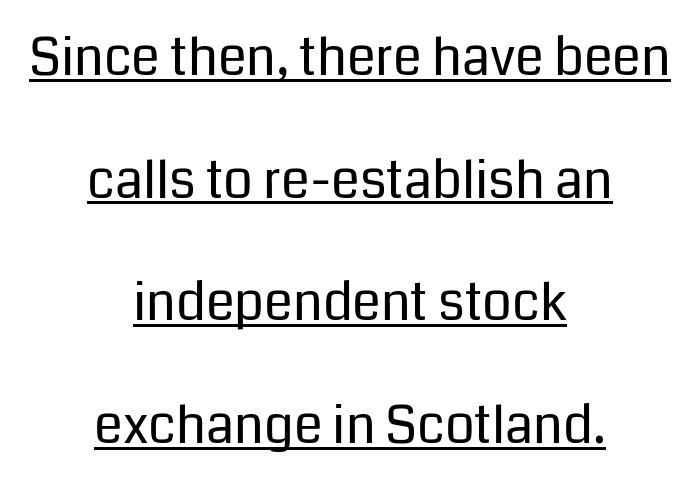
{"serif": "no", "italic": "no", "bold": "no", "weight": "regular", "width": "normal", "stroke_contrast": "low", "x_height": "medium", "monospaced": "no", "underline": "yes", "align": "center", "line_spacing": "loose", "line_spacing_ratio": 2.36, "letter_spacing": "normal", "letter_spacing_em": 0.0, "glyph_px": 52}
